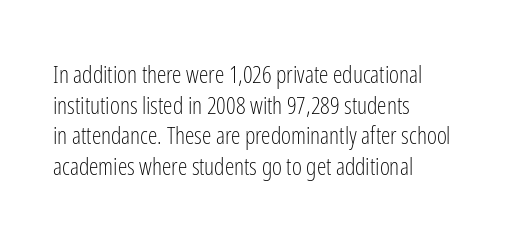
{"italic": "no", "bold": "no", "underline": "no", "align": "left", "line_spacing": "normal", "line_spacing_ratio": 1.28, "letter_spacing": "normal", "letter_spacing_em": 0.0, "glyph_px": 24}
